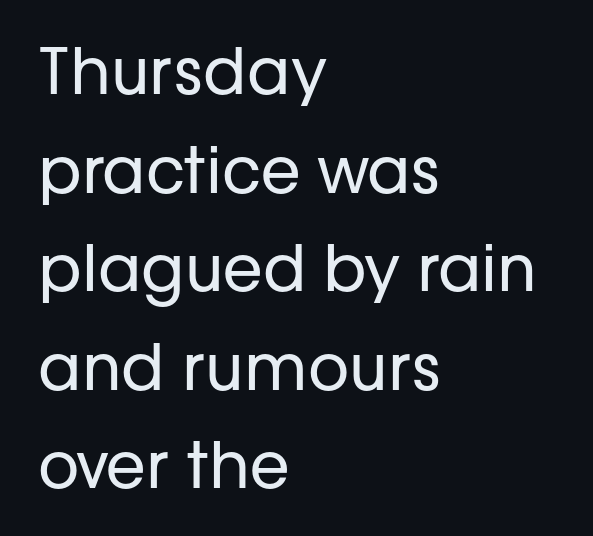
{"serif": "no", "italic": "no", "bold": "no", "weight": "regular", "width": "normal", "stroke_contrast": "low", "x_height": "medium", "monospaced": "no", "underline": "no", "align": "left", "line_spacing": "normal", "line_spacing_ratio": 1.54, "letter_spacing": "normal", "letter_spacing_em": 0.0, "glyph_px": 64}
